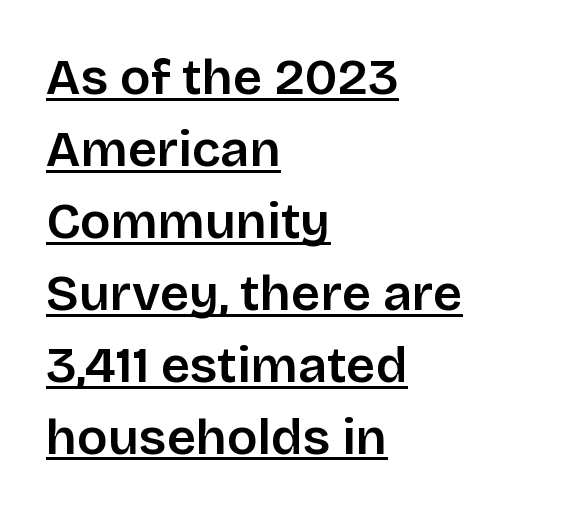
{"serif": "no", "italic": "no", "width": "normal", "stroke_contrast": "low", "x_height": "large", "monospaced": "no", "underline": "yes", "align": "left", "line_spacing": "normal", "line_spacing_ratio": 1.41, "letter_spacing": "normal", "letter_spacing_em": 0.0, "glyph_px": 51}
